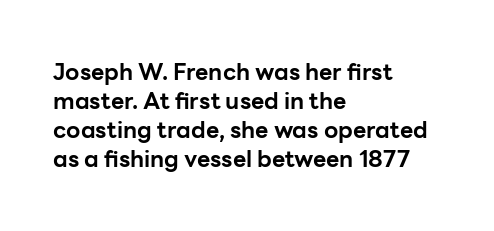
The typography opts for an upright posture over an oblique one. What weight is shown? A full bold with thick strokes. How would I describe the line gaps? Plain and ordinary. Each line starts at the same left margin while the right side varies.
